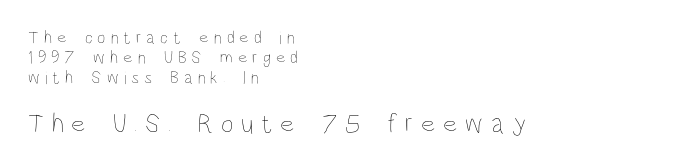
{"italic": "no", "bold": "no", "underline": "no", "align": "left", "line_spacing": "tight", "line_spacing_ratio": 1.12, "letter_spacing": "wide", "letter_spacing_em": 0.28, "larger_block": "second", "size_ratio": 1.5, "glyph_px": 27}
